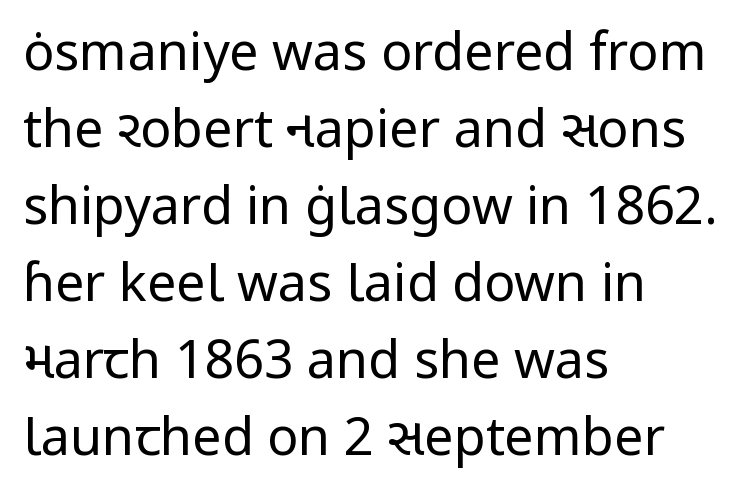
Q: Is the text bold? A: No.
Q: Is the text italic (slanted)? A: No, it is upright.
Q: Is the typeface a serif or a sans-serif typeface? A: Sans-serif.
Q: Is the text underlined? A: No.
Q: How is the paragraph aligned? A: Left-aligned.
Q: Is the spacing between letters normal or unusually wide? A: Normal.
Q: Is the spacing between lines tight, normal or loose? A: Normal.
Q: Width (condensed, normal, or wide)? A: Normal.
Q: Stroke contrast? A: Low.
Q: x-height? A: Medium.
Q: Monospaced? A: No.
